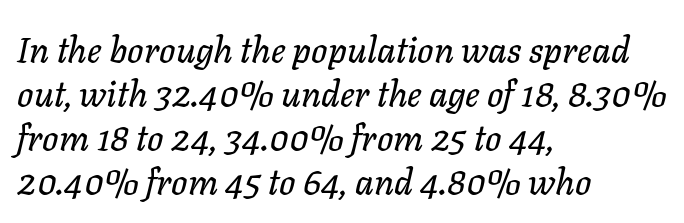
Q: Is the text italic (slanted)? A: Yes, it leans right by about 11 degrees.
Q: Is the text underlined? A: No.
Q: How is the paragraph aligned? A: Left-aligned.
Q: Is the spacing between letters normal or unusually wide? A: Normal.
Q: Width (condensed, normal, or wide)? A: Normal.
Q: Stroke contrast? A: Low.
Q: x-height? A: Medium.
Q: Monospaced? A: No.
